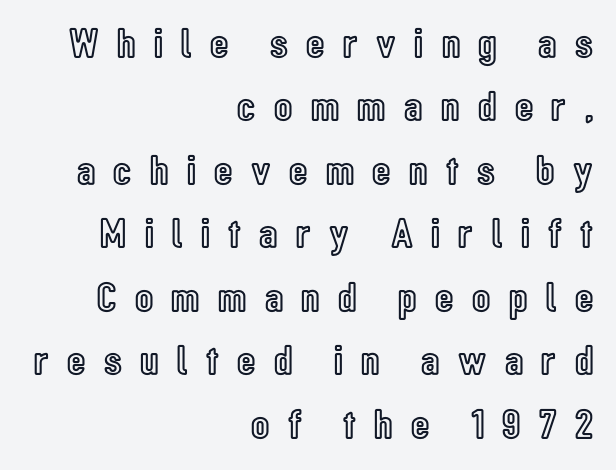
{"italic": "no", "width": "condensed", "x_height": "medium", "monospaced": "no", "underline": "no", "align": "right", "line_spacing": "normal", "line_spacing_ratio": 1.51, "letter_spacing": "wide", "letter_spacing_em": 0.44, "glyph_px": 42}
